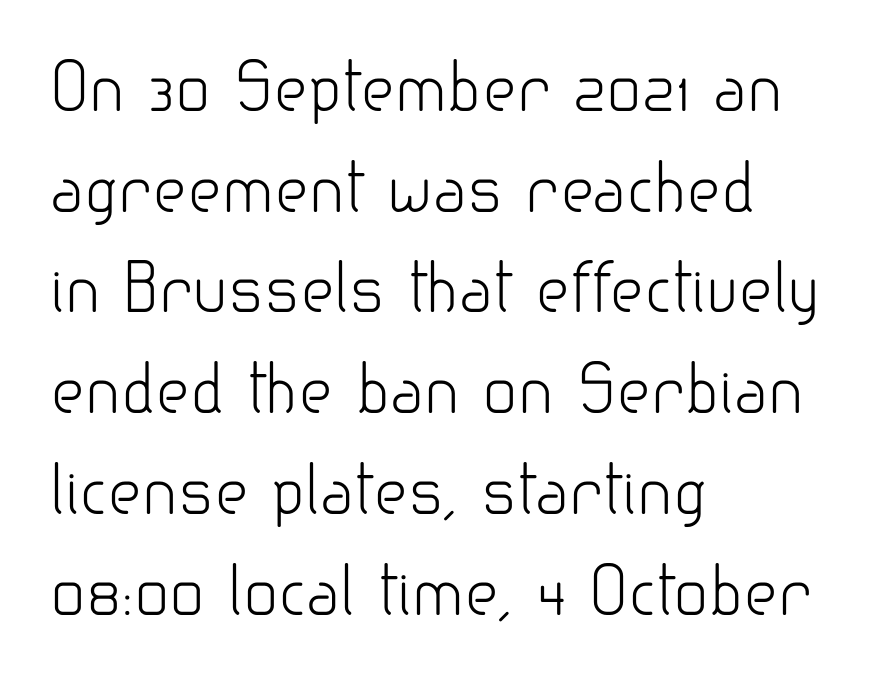
{"serif": "no", "italic": "no", "bold": "no", "weight": "light", "width": "normal", "stroke_contrast": "low", "x_height": "small", "monospaced": "no", "underline": "no", "align": "left", "line_spacing": "normal", "line_spacing_ratio": 1.55, "letter_spacing": "normal", "letter_spacing_em": 0.0, "glyph_px": 65}
